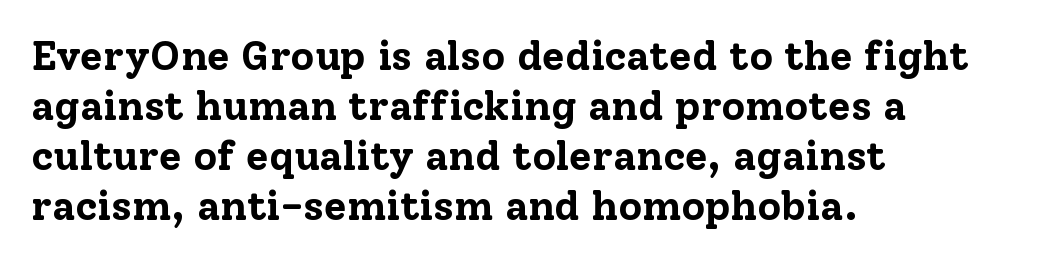
Letterform terminals end in serifs throughout the passage. The lettering holds an erect, upright posture throughout. Standard letterfit; no display-style spreading of the glyphs. The passage shown is emphatically bold. Glance below the letters and you will spot only blank space. The typesetter chose a ragged-right arrangement here.
